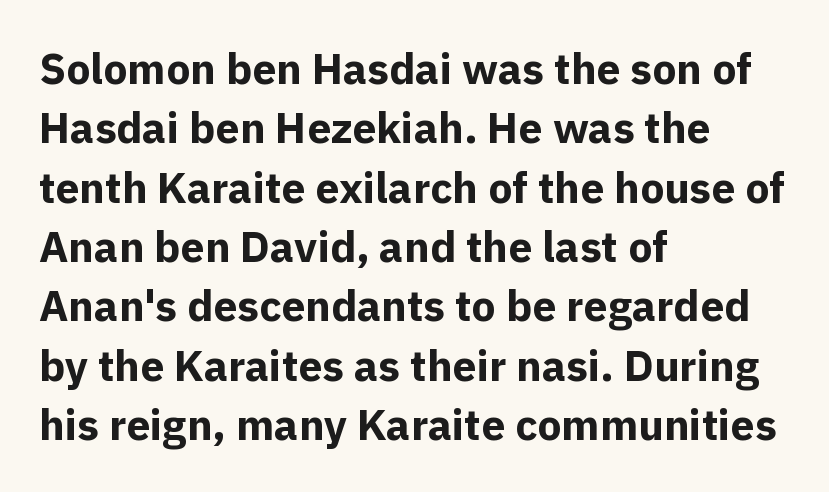
The image shows 43 px bold sans-serif type, upright; set left-aligned, normal line spacing (1.38x), normal letter spacing, not underlined; a medium x-height.
